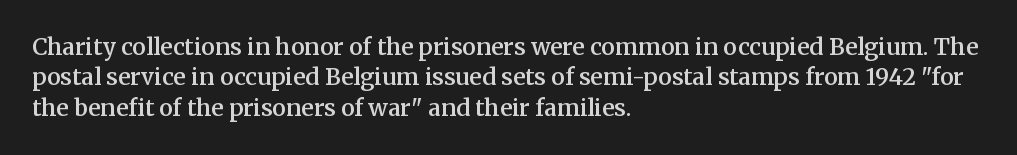
The space between consecutive lines is moderate. Each glyph is drawn with semibold strokes, heavier than normal yet not fully bold. Casual observation: everything's shoved over to the left. Letters rest on an invisible, unmarked baseline. It's the straight-up-and-down kind of type. Standard letterfit; no display-style spreading of the glyphs.
